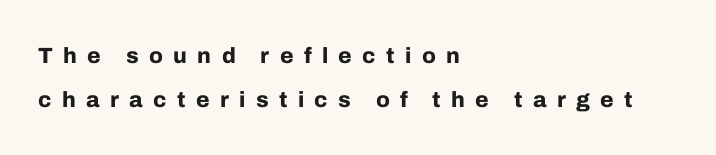
{"italic": "no", "bold": "yes", "underline": "no", "align": "left", "line_spacing": "loose", "line_spacing_ratio": 1.98, "letter_spacing": "wide", "letter_spacing_em": 0.47, "glyph_px": 22}
